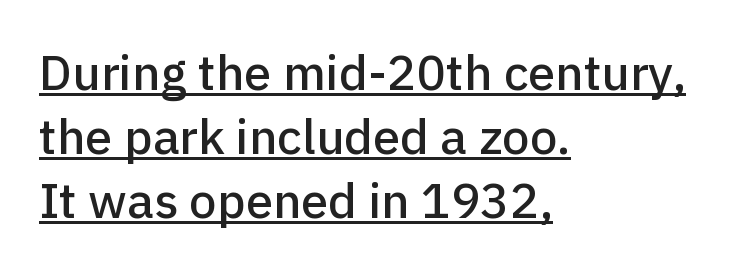
Q: Is the text italic (slanted)? A: No, it is upright.
Q: Is the typeface a serif or a sans-serif typeface? A: Sans-serif.
Q: Is the text underlined? A: Yes.
Q: How is the paragraph aligned? A: Left-aligned.
Q: Is the spacing between letters normal or unusually wide? A: Normal.
Q: Is the spacing between lines tight, normal or loose? A: Normal.
Q: Width (condensed, normal, or wide)? A: Normal.
Q: Stroke contrast? A: Low.
Q: x-height? A: Medium.
Q: Monospaced? A: No.
